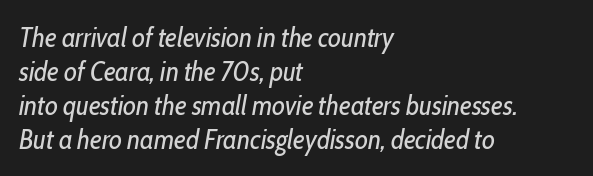
{"italic": "yes", "lean": "right", "slant_degrees": 10, "bold": "no", "weight": "regular", "width": "condensed", "stroke_contrast": "low", "x_height": "medium", "monospaced": "no", "underline": "no", "align": "left", "line_spacing_ratio": 1.22, "letter_spacing": "normal", "letter_spacing_em": 0.0, "glyph_px": 28}
